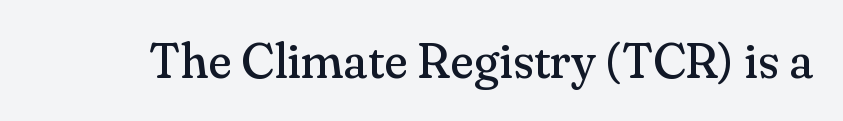
{"serif": "yes", "italic": "no", "bold": "no", "weight": "regular", "width": "normal", "stroke_contrast": "medium", "x_height": "small", "monospaced": "no", "underline": "no", "letter_spacing": "normal", "letter_spacing_em": 0.0, "glyph_px": 49}
